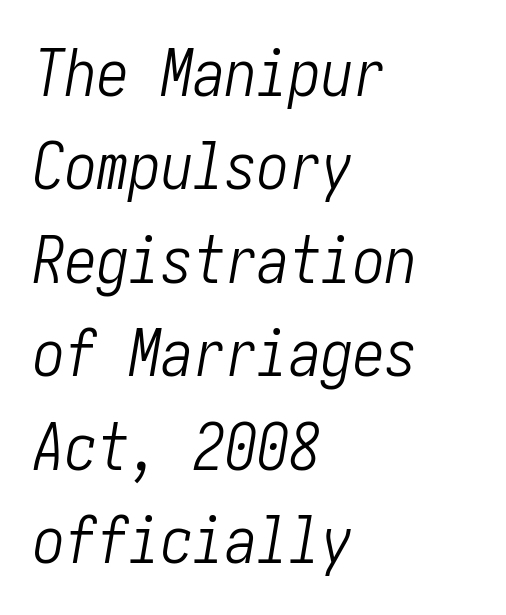
Notice how the stems are inclined rather than vertical — that's the hallmark of italics. The typesetting does not lean heavy: it is not bold. The lines sit at an ordinary, default distance from one another. Only glyphs here, with clear space below each row.
